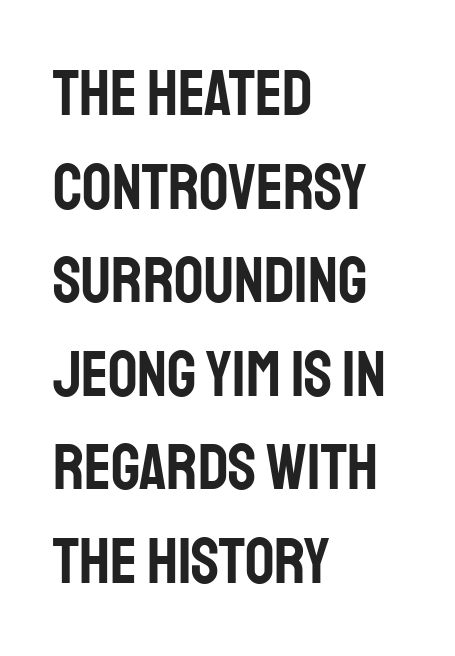
{"serif": "no", "italic": "no", "width": "condensed", "stroke_contrast": "low", "x_height": "large", "monospaced": "no", "underline": "no", "align": "left", "line_spacing": "normal", "line_spacing_ratio": 1.44, "letter_spacing": "normal", "letter_spacing_em": 0.0, "glyph_px": 65}
